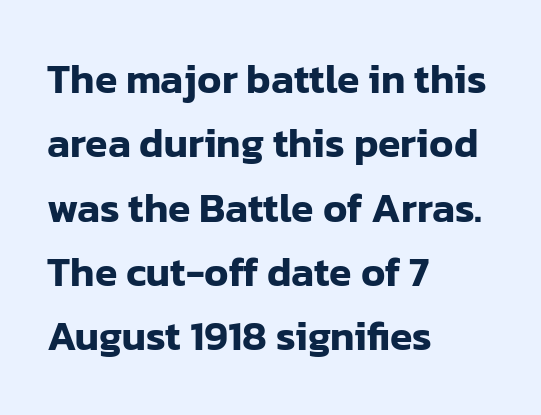
Q: Is the text italic (slanted)? A: No, it is upright.
Q: Is the typeface a serif or a sans-serif typeface? A: Sans-serif.
Q: Is the text underlined? A: No.
Q: How is the paragraph aligned? A: Left-aligned.
Q: Is the spacing between letters normal or unusually wide? A: Normal.
Q: Is the spacing between lines tight, normal or loose? A: Normal.
Q: Width (condensed, normal, or wide)? A: Normal.
Q: Stroke contrast? A: Low.
Q: x-height? A: Medium.
Q: Monospaced? A: No.
